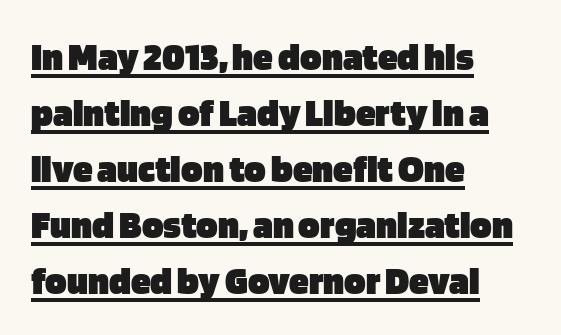
Q: Is the text bold? A: Yes.
Q: Is the text italic (slanted)? A: No, it is upright.
Q: Is the typeface a serif or a sans-serif typeface? A: Sans-serif.
Q: Is the text underlined? A: Yes.
Q: How is the paragraph aligned? A: Left-aligned.
Q: Is the spacing between letters normal or unusually wide? A: Normal.
Q: Is the spacing between lines tight, normal or loose? A: Normal.
Q: Width (condensed, normal, or wide)? A: Normal.
Q: Stroke contrast? A: Low.
Q: x-height? A: Large.
Q: Monospaced? A: No.
